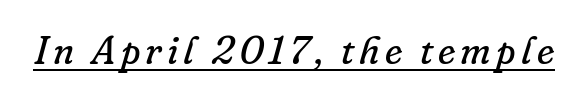
The image shows 39 px regular-weight serif type, italic (leaning right); set underlined; low stroke contrast and a small x-height.
